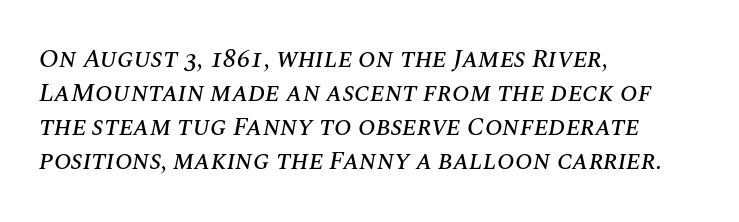
The image shows 26 px text type, italic (leaning right); set left-aligned, normal line spacing (1.31x), normal letter spacing, not underlined.
